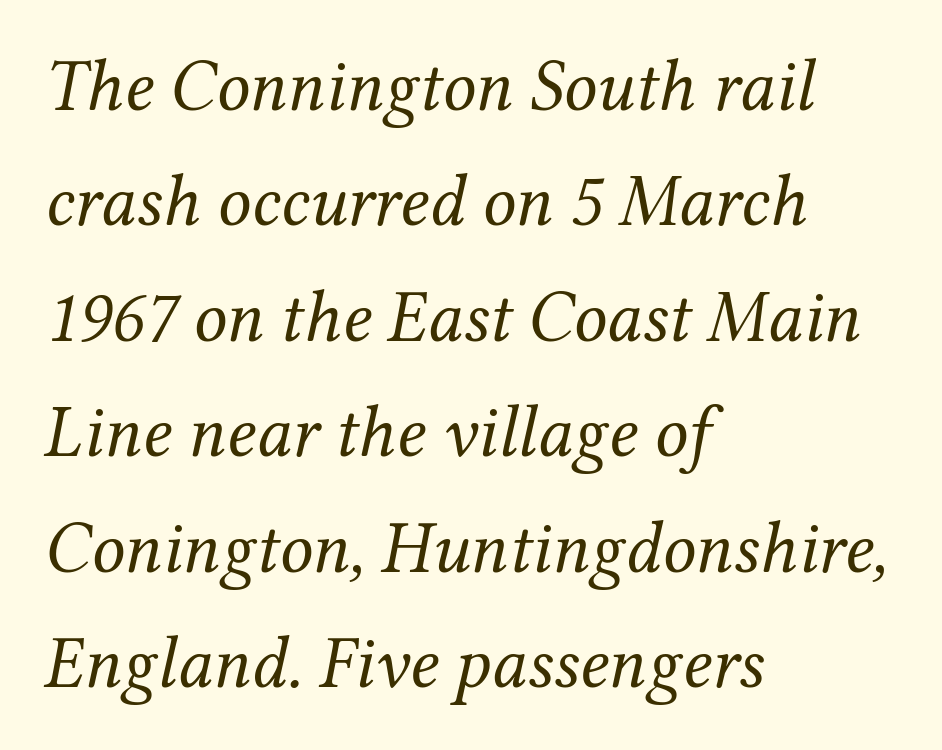
It's the slanting kind of type. The rendering uses a moderate line-height, typical for paragraphs. Proportional: the letters do not fall into vertical columns. Short and long lines alike share a common starting point at left. Yep, those are serifs on the letters.
